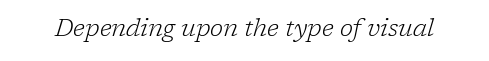
{"italic": "yes", "lean": "right", "slant_degrees": 17, "bold": "no", "underline": "no", "letter_spacing": "normal", "letter_spacing_em": 0.0, "glyph_px": 24}
